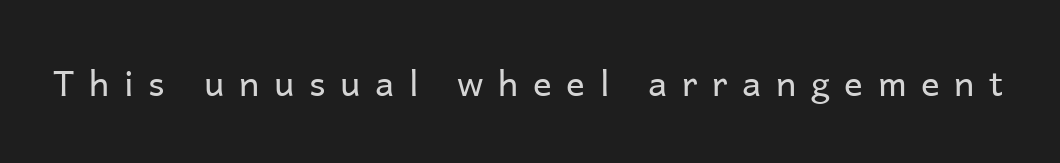
These lines are rendered in a variable-pitch font. Vertical stems look standard width or narrower in stroke. Glyph-to-glyph distance is far greater than everyday printed text. Are there feet on the stems? There aren't — it's a sans. Any mark beneath the type? The region is blank.
